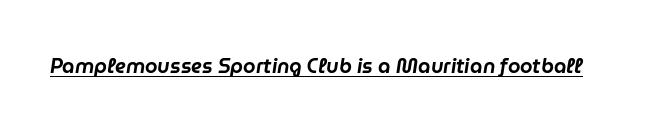
The image shows 20 px text type, italic (leaning right); set normal letter spacing, underlined.
